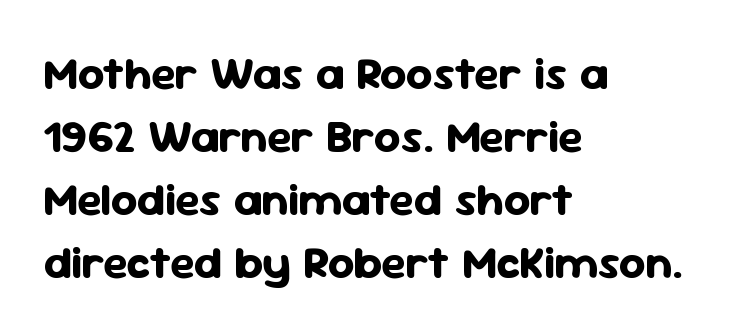
The image shows 46 px bold sans-serif type, upright; set left-aligned, normal line spacing (1.37x), normal letter spacing, not underlined; low stroke contrast and a medium x-height.
